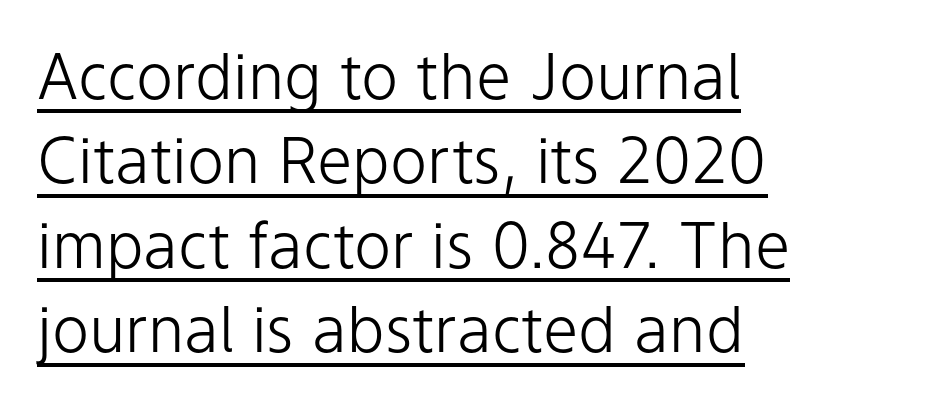
{"serif": "no", "italic": "no", "bold": "no", "weight": "light", "width": "normal", "stroke_contrast": "low", "x_height": "medium", "monospaced": "no", "underline": "yes", "align": "left", "line_spacing": "normal", "line_spacing_ratio": 1.34, "letter_spacing": "normal", "letter_spacing_em": 0.0, "glyph_px": 63}
